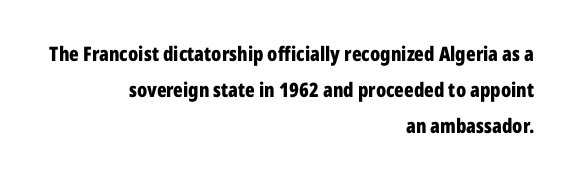
The image shows 20 px bold type, upright; set right-aligned, line spacing 1.79x, normal letter spacing, not underlined.
